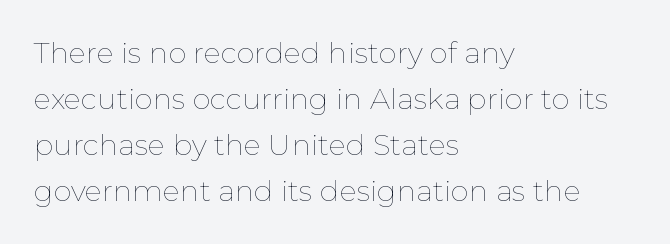
The image shows 29 px thin type, upright; set left-aligned, normal line spacing (1.59x), normal letter spacing, not underlined; low stroke contrast and a medium x-height.
